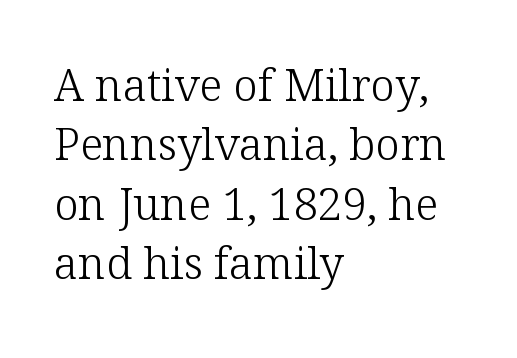
You can tell from the footed stems that serif type was used. Visually the block forms a straight wall on the left and a jagged coastline on the right. The lettering stays uniformly vertical, giving the passage a roman look. One glance says typical: line gaps are just what's usual. No extra tracking has been applied to these lines. Note the varied advance widths — an 'i' is clearly narrower than an 'm'.
